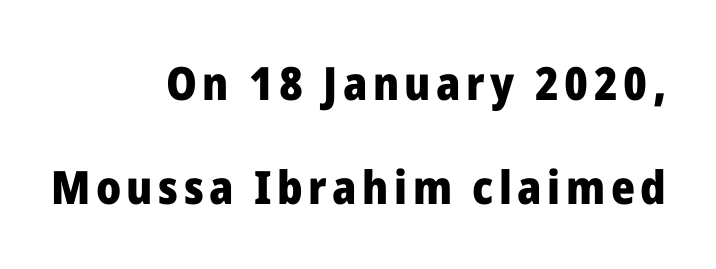
{"serif": "no", "italic": "no", "bold": "yes", "weight": "heavy", "width": "normal", "stroke_contrast": "low", "x_height": "medium", "monospaced": "no", "underline": "no", "align": "right", "line_spacing": "loose", "line_spacing_ratio": 2.27, "glyph_px": 46}
